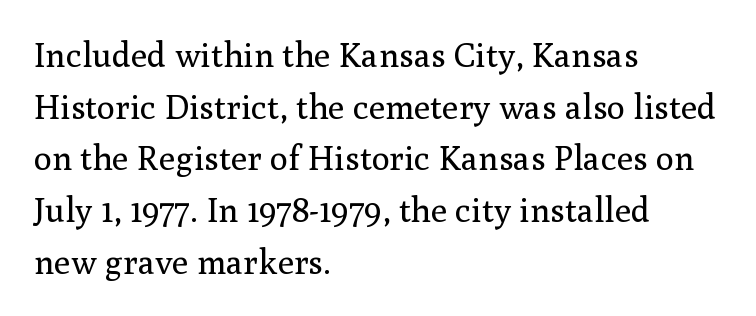
{"serif": "yes", "italic": "no", "bold": "no", "weight": "regular", "width": "normal", "stroke_contrast": "medium", "x_height": "medium", "monospaced": "no", "underline": "no", "align": "left", "line_spacing": "normal", "line_spacing_ratio": 1.52, "letter_spacing": "normal", "letter_spacing_em": 0.0, "glyph_px": 34}
